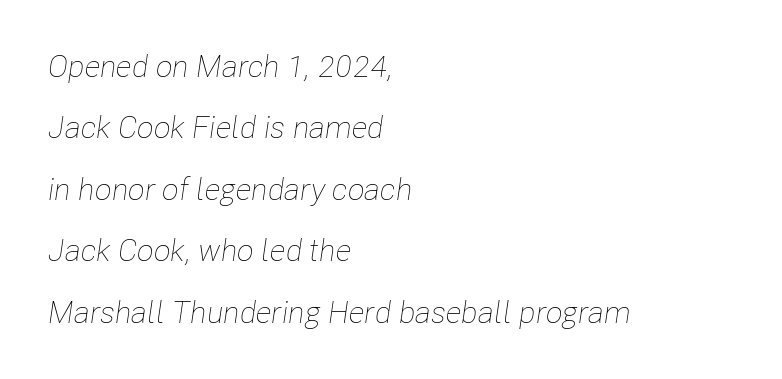
The rendering uses a large line-height, opening up the rows. A light-to-regular cut is what we see here. Yep, that's italic — everything's leaning. The passage shown is typed in a proportional face where columns would drift.
